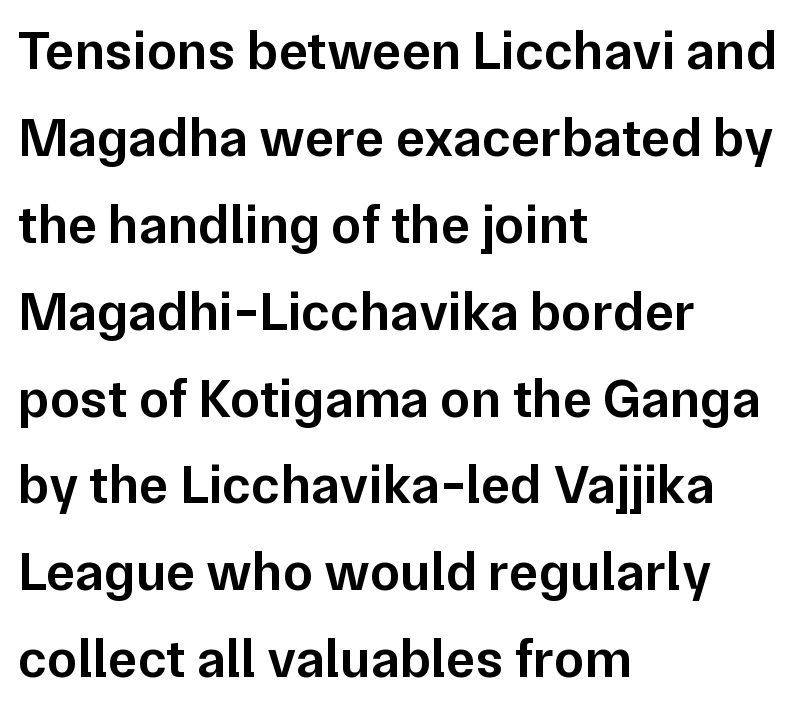
Leading: standard. In terms of letterspacing, this is plain default setting. The rendering shows plain stroke endings on the letterforms — a sans-serif design. In terms of posture, this sample is upright. Character widths vary here, with narrow letters taking less room than wide ones. The passage shown is not underscored anywhere.
